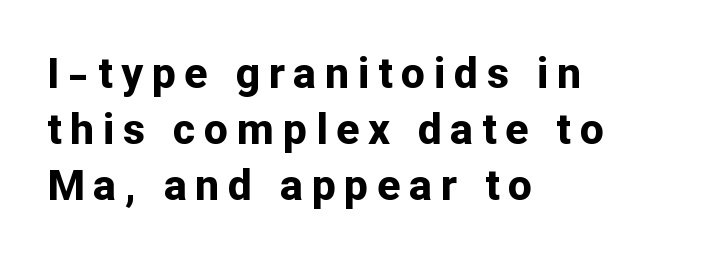
{"serif": "no", "italic": "no", "bold": "yes", "weight": "bold", "width": "normal", "stroke_contrast": "low", "x_height": "medium", "monospaced": "no", "underline": "no", "align": "left", "line_spacing": "normal", "line_spacing_ratio": 1.3, "letter_spacing": "wide", "letter_spacing_em": 0.2, "glyph_px": 43}
